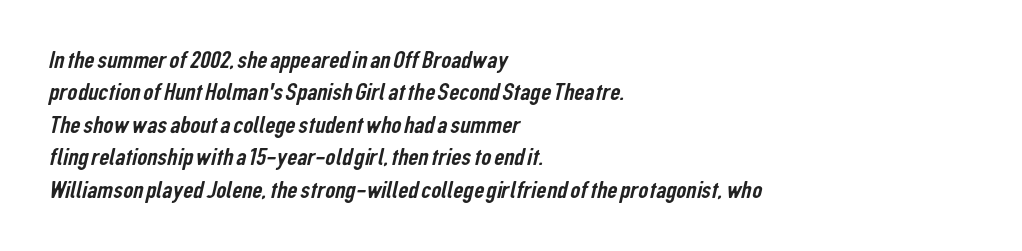
The image shows 25 px text type; set left-aligned, normal line spacing (1.3x), normal letter spacing, not underlined.
